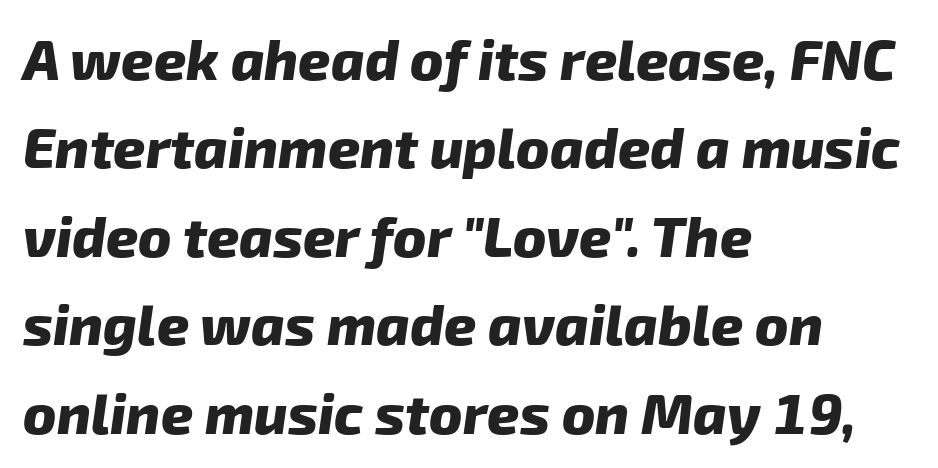
The image shows 56 px heavy sans-serif type; set left-aligned, normal line spacing (1.58x), normal letter spacing, not underlined; low stroke contrast and a medium x-height.
